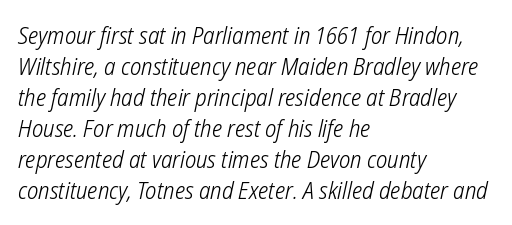
Descenders hang freely into open space. Weight: regular or lighter. One glance says typical: line gaps are just what's usual. You could call the tracking neutral — neither tight nor loose. If you drew a ruler down the left edge, every line would touch it.
